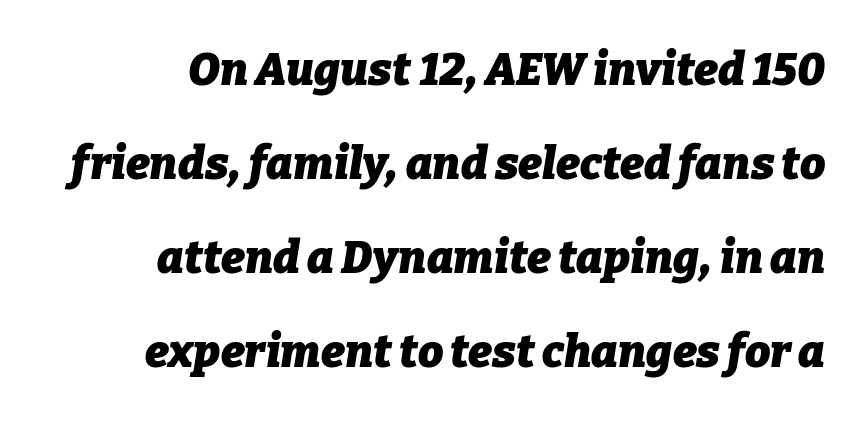
The image shows 45 px heavy type, italic (leaning right); set loose line spacing (2.09x), normal letter spacing, not underlined; low stroke contrast and a medium x-height.
